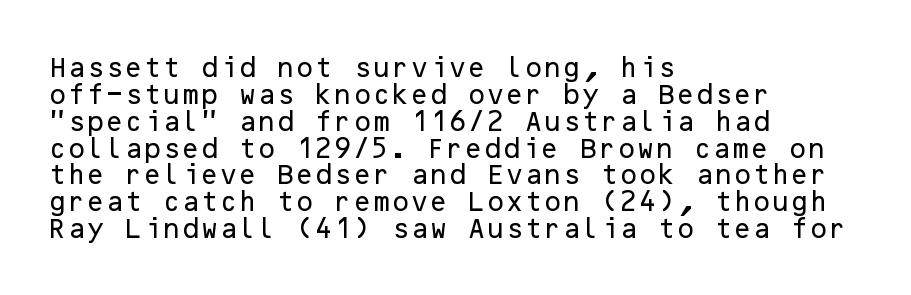
Q: Is the text italic (slanted)? A: No, it is upright.
Q: Is the text underlined? A: No.
Q: How is the paragraph aligned? A: Left-aligned.
Q: Is the spacing between letters normal or unusually wide? A: Normal.
